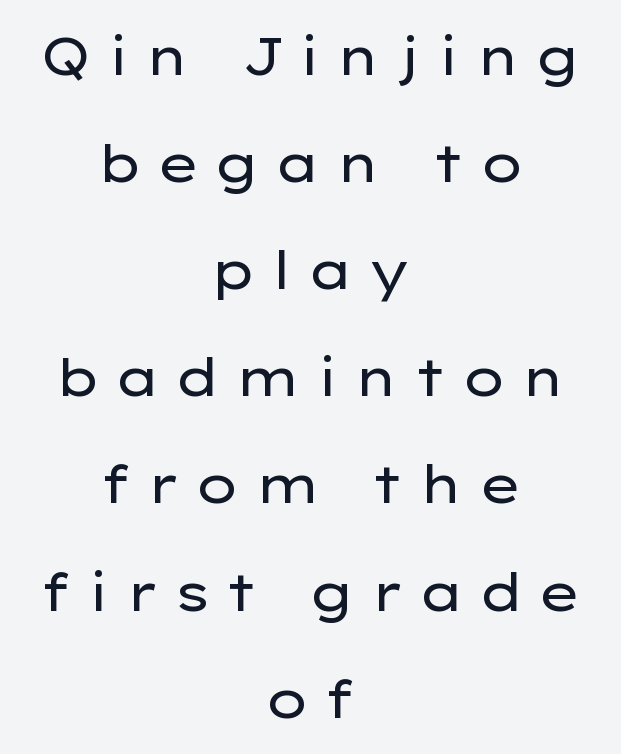
If you folded the block vertically in half, each line would mirror itself in length. The foot of each line stays bare and open. Is the stroke heavy? The answer is a plain regular-or-lighter. The axis of the letterforms is exactly vertical. Does the type have serifs? No, each stem ends abruptly. Horizontal bands of white between lines are thick stripes.
